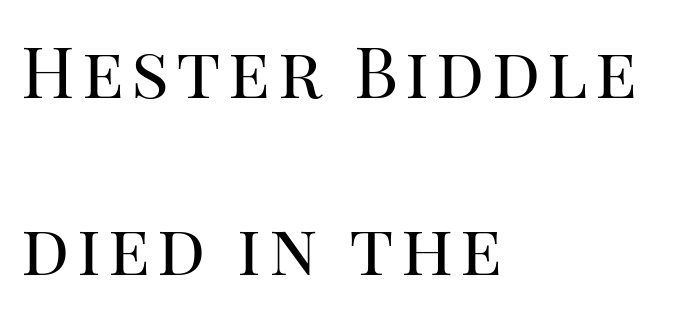
The image shows 71 px regular-weight serif type, upright; set left-aligned, loose line spacing (2.49x), not underlined; high stroke contrast and a large x-height.
